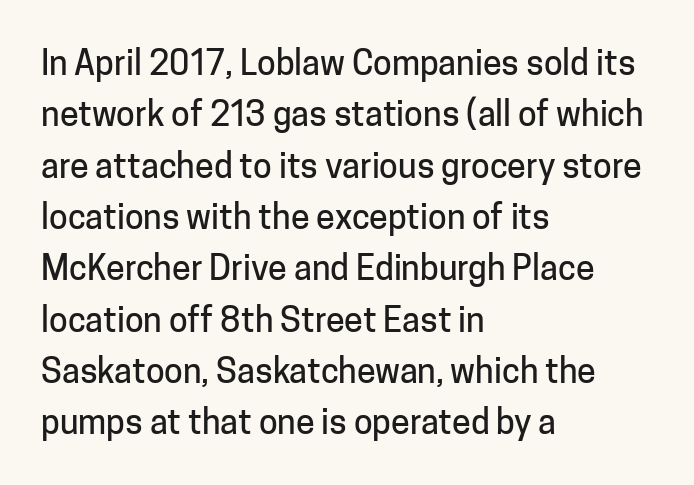
The image shows 34 px sans-serif type, upright; set left-aligned, normal line spacing (1.51x), normal letter spacing, not underlined; low stroke contrast and a medium x-height.
